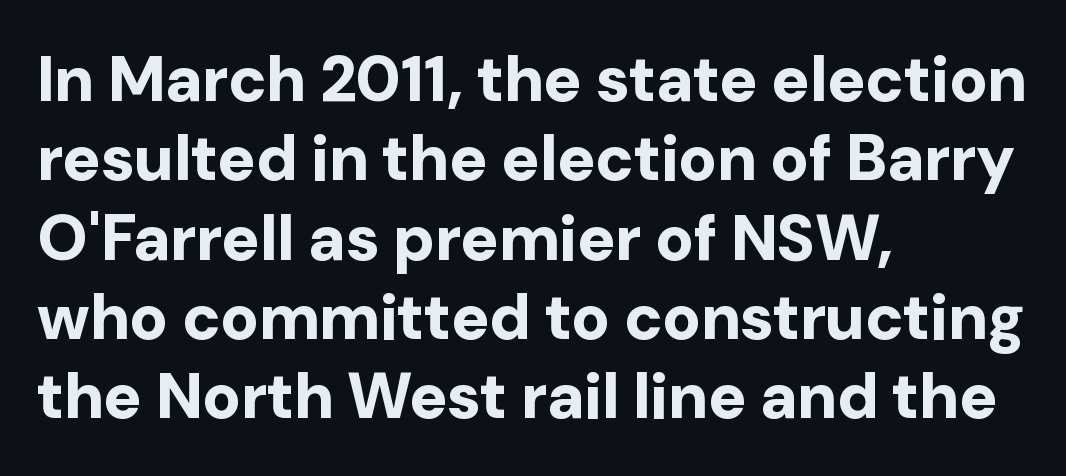
Q: Is the text bold? A: Yes.
Q: Is the text italic (slanted)? A: No, it is upright.
Q: Is the typeface a serif or a sans-serif typeface? A: Sans-serif.
Q: Is the text underlined? A: No.
Q: How is the paragraph aligned? A: Left-aligned.
Q: Is the spacing between letters normal or unusually wide? A: Normal.
Q: Width (condensed, normal, or wide)? A: Normal.
Q: Stroke contrast? A: Low.
Q: x-height? A: Medium.
Q: Monospaced? A: No.
